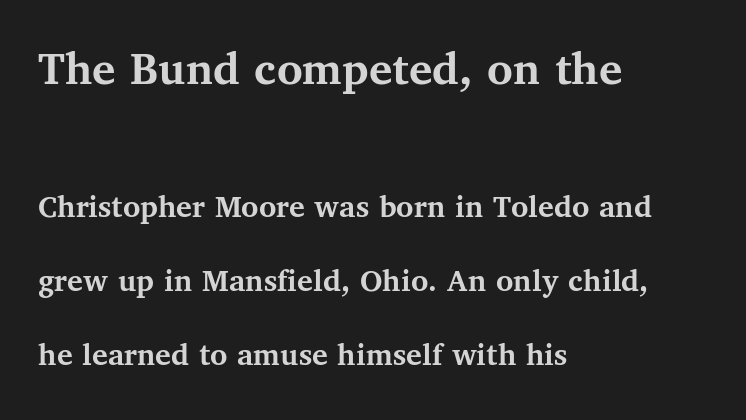
{"serif": "yes", "italic": "no", "bold": "yes", "weight": "semibold", "width": "normal", "stroke_contrast": "medium", "x_height": "medium", "monospaced": "no", "underline": "no", "align": "left", "line_spacing": "loose", "line_spacing_ratio": 2.23, "letter_spacing": "normal", "letter_spacing_em": 0.0, "larger_block": "first", "size_ratio": 1.48, "glyph_px": 49}
